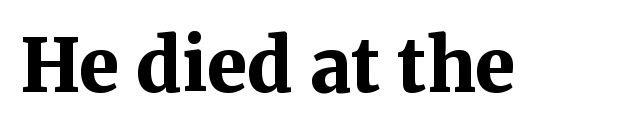
Q: Is the text bold? A: Yes.
Q: Is the text italic (slanted)? A: No, it is upright.
Q: Is the typeface a serif or a sans-serif typeface? A: Serif.
Q: Is the text underlined? A: No.
Q: Is the spacing between letters normal or unusually wide? A: Normal.
Q: Width (condensed, normal, or wide)? A: Normal.
Q: Stroke contrast? A: Medium.
Q: x-height? A: Medium.
Q: Monospaced? A: No.
